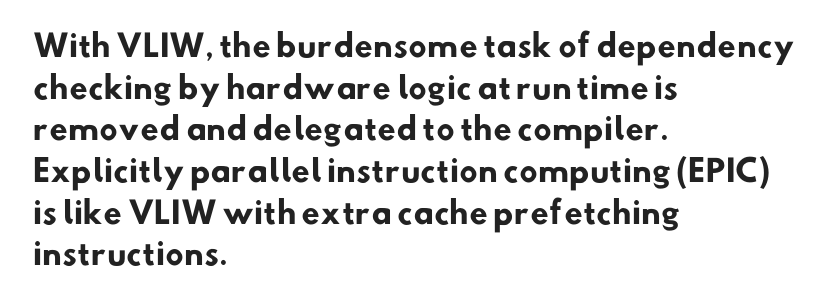
{"serif": "no", "bold": "yes", "weight": "heavy", "width": "normal", "stroke_contrast": "low", "x_height": "small", "monospaced": "no", "underline": "no", "align": "left", "line_spacing": "normal", "line_spacing_ratio": 1.39, "letter_spacing": "normal", "letter_spacing_em": 0.0, "glyph_px": 30}
